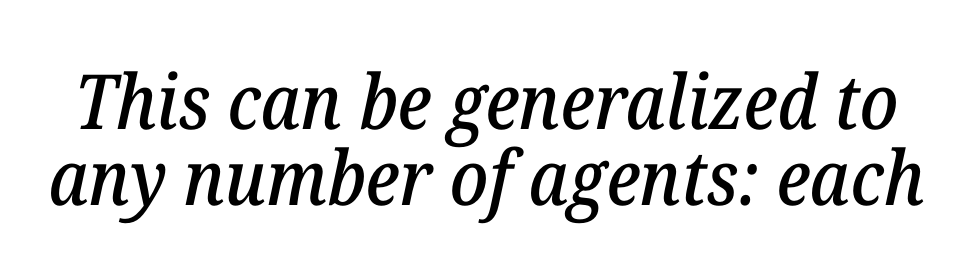
Q: Is the text italic (slanted)? A: Yes, it leans right by about 12 degrees.
Q: Is the typeface a serif or a sans-serif typeface? A: Serif.
Q: Is the text underlined? A: No.
Q: Is the spacing between letters normal or unusually wide? A: Normal.
Q: Is the spacing between lines tight, normal or loose? A: Tight.
Q: Width (condensed, normal, or wide)? A: Normal.
Q: Stroke contrast? A: Low.
Q: x-height? A: Medium.
Q: Monospaced? A: No.
